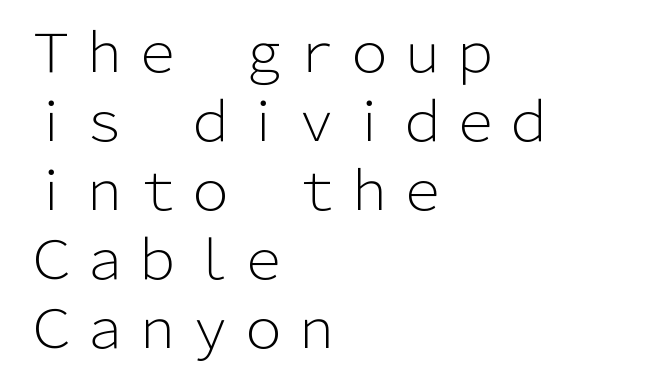
{"serif": "no", "italic": "no", "bold": "no", "weight": "light", "width": "normal", "stroke_contrast": "low", "x_height": "medium", "monospaced": "no", "underline": "no", "align": "left", "line_spacing": "normal", "line_spacing_ratio": 1.3, "letter_spacing": "normal", "letter_spacing_em": 0.0, "glyph_px": 53}
